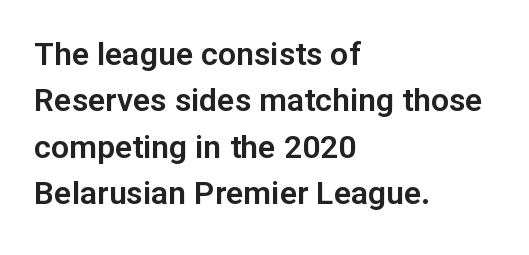
{"serif": "no", "italic": "no", "width": "normal", "stroke_contrast": "low", "x_height": "medium", "monospaced": "no", "underline": "no", "align": "left", "line_spacing": "normal", "line_spacing_ratio": 1.45, "letter_spacing": "normal", "letter_spacing_em": 0.0, "glyph_px": 32}
